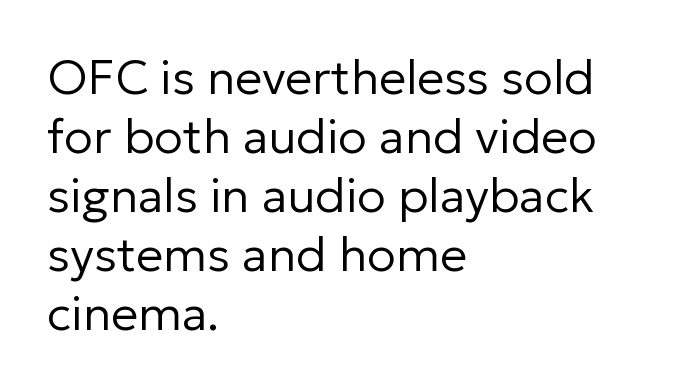
Q: Is the text bold? A: No.
Q: Is the text italic (slanted)? A: No, it is upright.
Q: Is the typeface a serif or a sans-serif typeface? A: Sans-serif.
Q: Is the text underlined? A: No.
Q: How is the paragraph aligned? A: Left-aligned.
Q: Is the spacing between letters normal or unusually wide? A: Normal.
Q: Width (condensed, normal, or wide)? A: Normal.
Q: Stroke contrast? A: Low.
Q: x-height? A: Medium.
Q: Monospaced? A: No.
